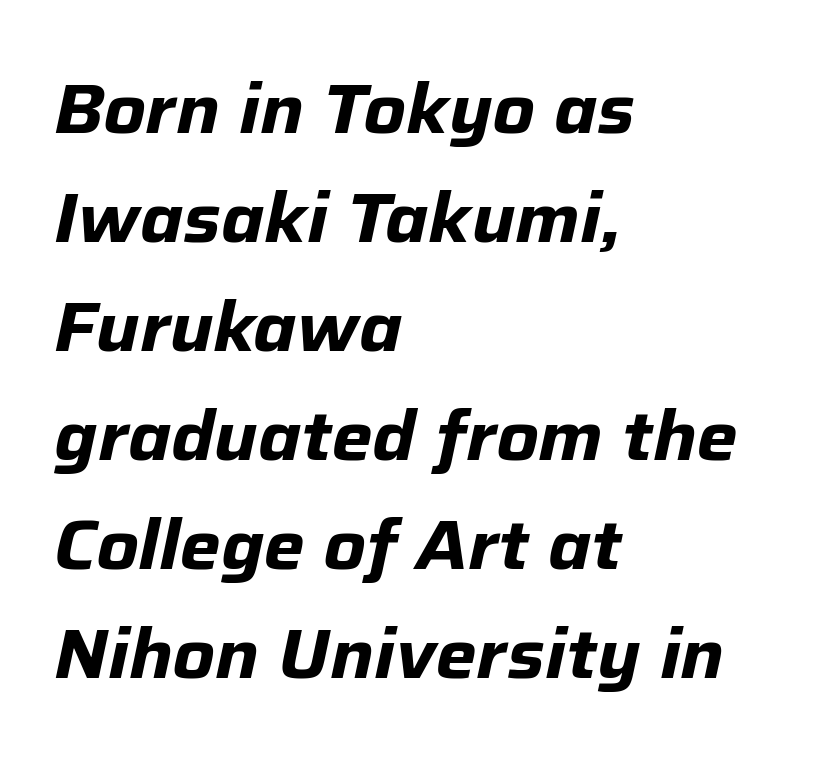
The image shows 69 px bold type, italic (leaning right); set left-aligned, normal line spacing (1.58x), normal letter spacing, not underlined; low stroke contrast and a medium x-height.
